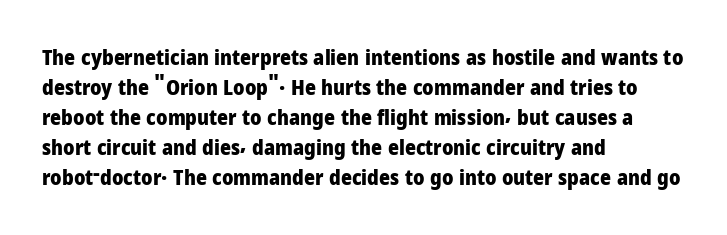
{"italic": "no", "bold": "yes", "underline": "no", "align": "left", "line_spacing": "normal", "line_spacing_ratio": 1.43, "letter_spacing": "normal", "letter_spacing_em": 0.0, "glyph_px": 21}
